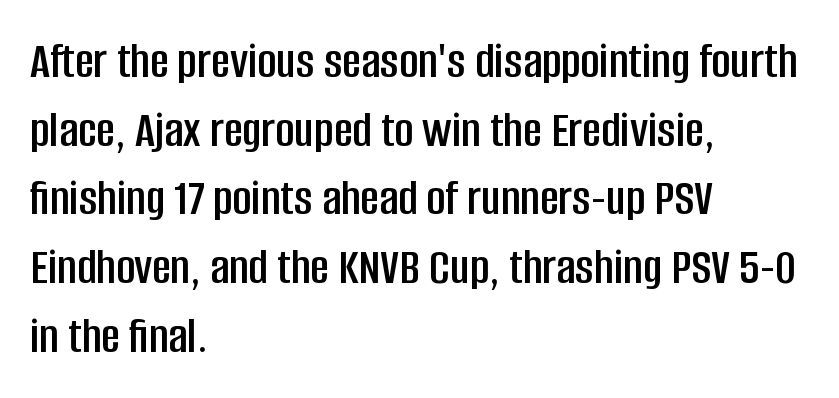
The image shows 52 px condensed sans-serif type, upright; set left-aligned, normal line spacing (1.32x), normal letter spacing, not underlined; low stroke contrast and a large x-height.
